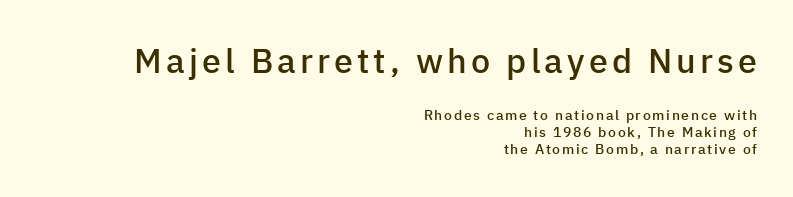
This sample uses a sans-serif face. The glyphs have the mass of a demibold cut, below bold. The letters advance in unequal steps, a hallmark of proportional type. Each row of text sits above clean, open space. The letters stand straight up with perfectly vertical stems.
